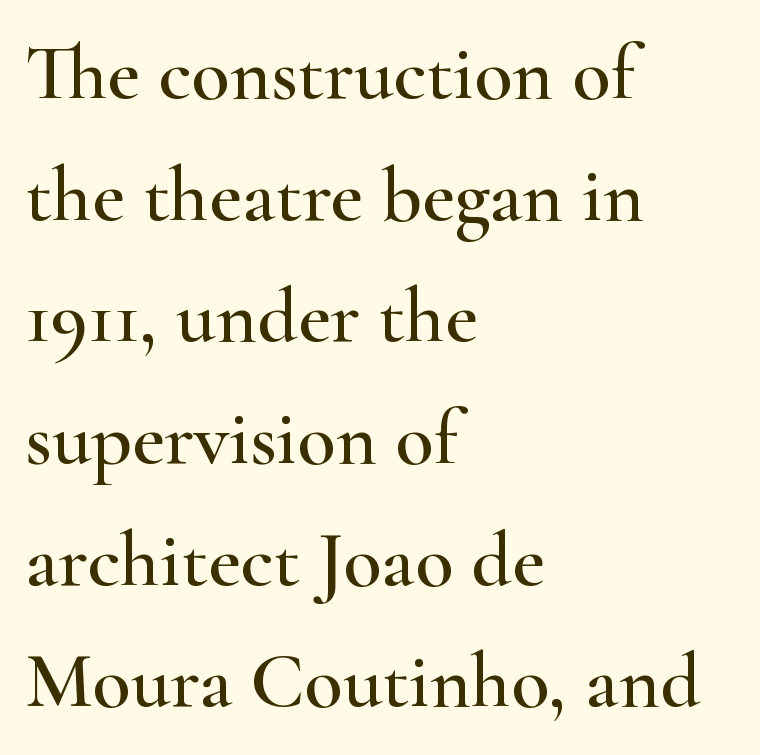
{"serif": "yes", "italic": "no", "width": "wide", "stroke_contrast": "high", "x_height": "small", "monospaced": "no", "underline": "no", "align": "left", "line_spacing": "normal", "line_spacing_ratio": 1.54, "letter_spacing": "normal", "letter_spacing_em": 0.0, "glyph_px": 79}
